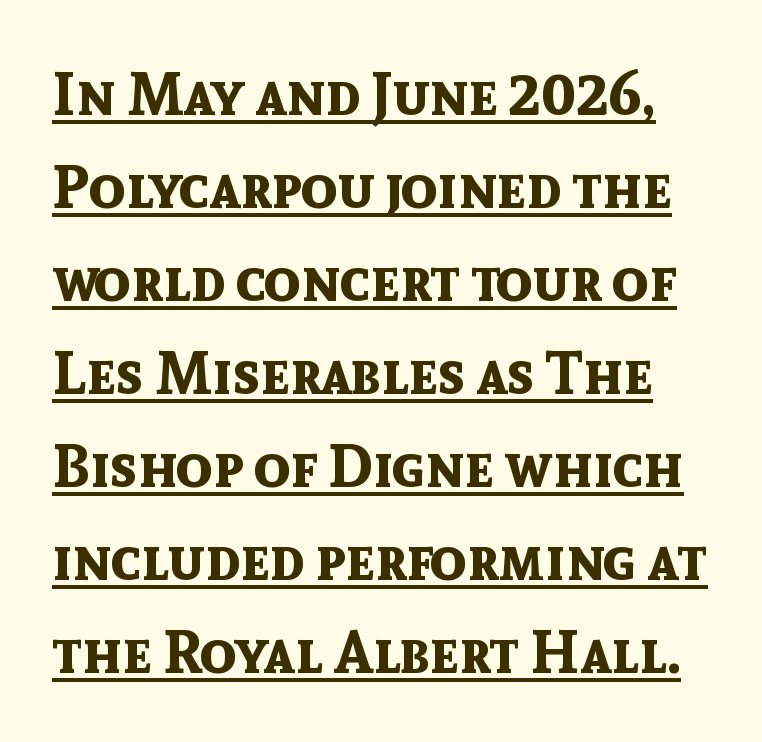
Q: Is the text bold? A: Yes.
Q: Is the text italic (slanted)? A: No, it is upright.
Q: Is the typeface a serif or a sans-serif typeface? A: Sans-serif.
Q: Is the text underlined? A: Yes.
Q: Is the spacing between letters normal or unusually wide? A: Normal.
Q: Is the spacing between lines tight, normal or loose? A: Normal.
Q: Width (condensed, normal, or wide)? A: Normal.
Q: x-height? A: Medium.
Q: Monospaced? A: No.
